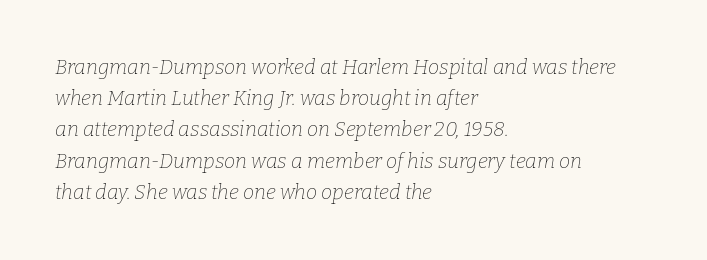
The image shows 20 px text type, italic (leaning right); set left-aligned, normal line spacing (1.56x), normal letter spacing, not underlined.
